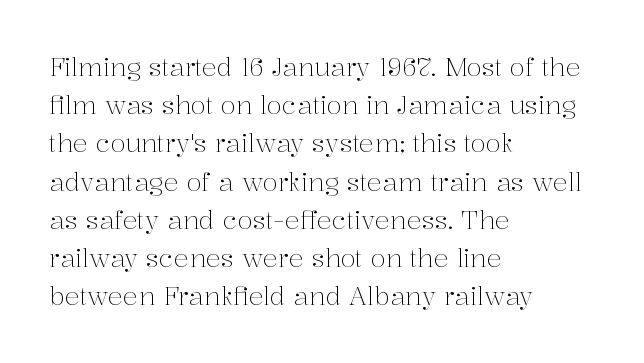
The glyphs are unaccompanied by any horizontal stroke below them. Posture: vertical. These lines keep a tight, regular rhythm from letter to letter. Interline gaps are of average width in this sample. The paragraph shown leans on its left margin.
